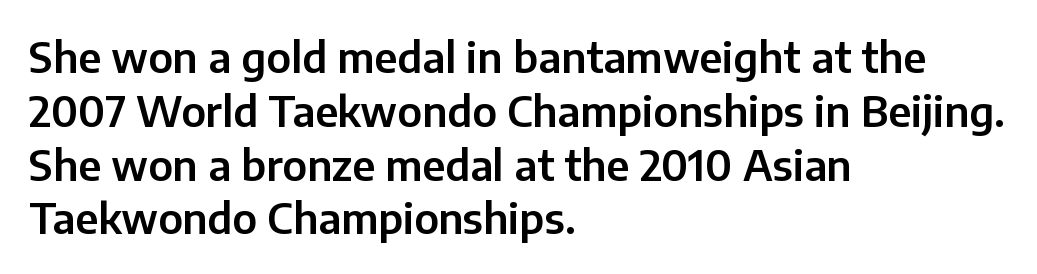
In terms of letterform style, serifs are entirely absent. The strip under each line holds only bare page. If you drew a ruler down the left edge, every line would touch it. Vertical strokes here are truly vertical.
